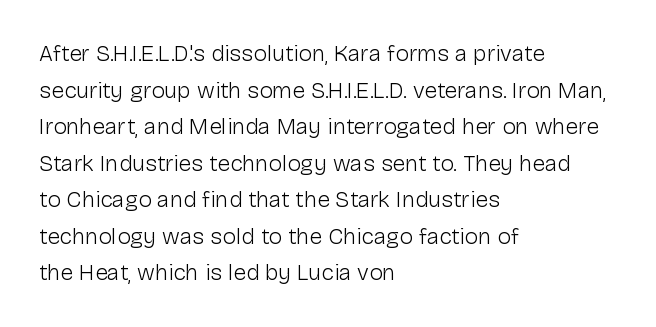
{"italic": "no", "bold": "no", "underline": "no", "align": "left", "line_spacing": "normal", "line_spacing_ratio": 1.59, "letter_spacing": "normal", "letter_spacing_em": 0.0, "glyph_px": 23}
